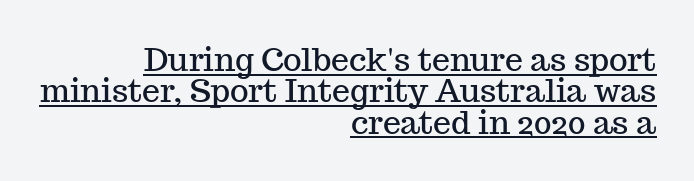
{"serif": "yes", "italic": "no", "width": "normal", "stroke_contrast": "medium", "x_height": "medium", "monospaced": "no", "underline": "yes", "align": "right", "line_spacing": "tight", "line_spacing_ratio": 0.98, "letter_spacing": "normal", "letter_spacing_em": 0.0, "glyph_px": 32}
